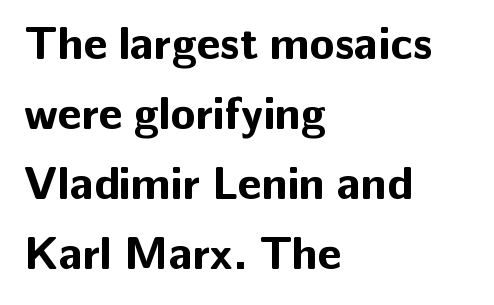
{"serif": "no", "italic": "no", "bold": "yes", "weight": "bold", "width": "normal", "stroke_contrast": "low", "x_height": "medium", "monospaced": "no", "underline": "no", "align": "left", "line_spacing": "normal", "line_spacing_ratio": 1.52, "letter_spacing": "normal", "letter_spacing_em": 0.0, "glyph_px": 46}
